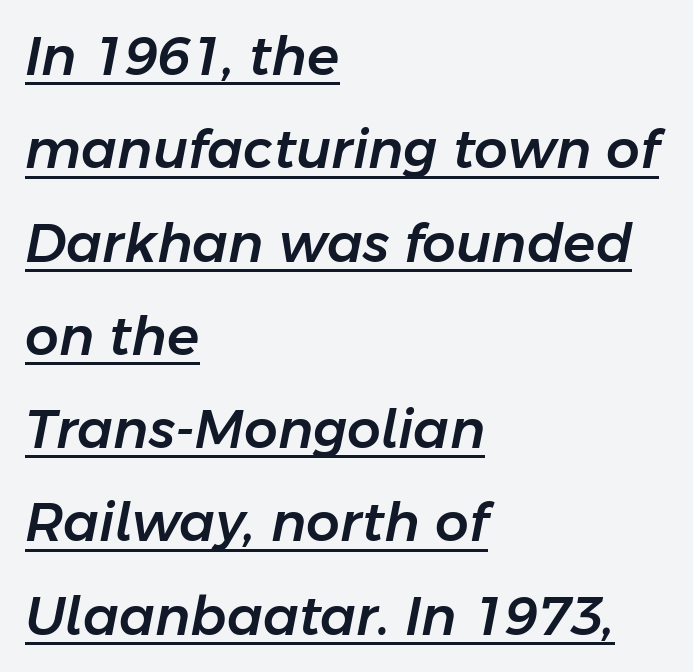
{"italic": "yes", "lean": "right", "slant_degrees": 11, "width": "normal", "stroke_contrast": "low", "x_height": "medium", "monospaced": "no", "underline": "yes", "align": "left", "line_spacing_ratio": 1.76, "letter_spacing": "normal", "letter_spacing_em": 0.0, "glyph_px": 53}
